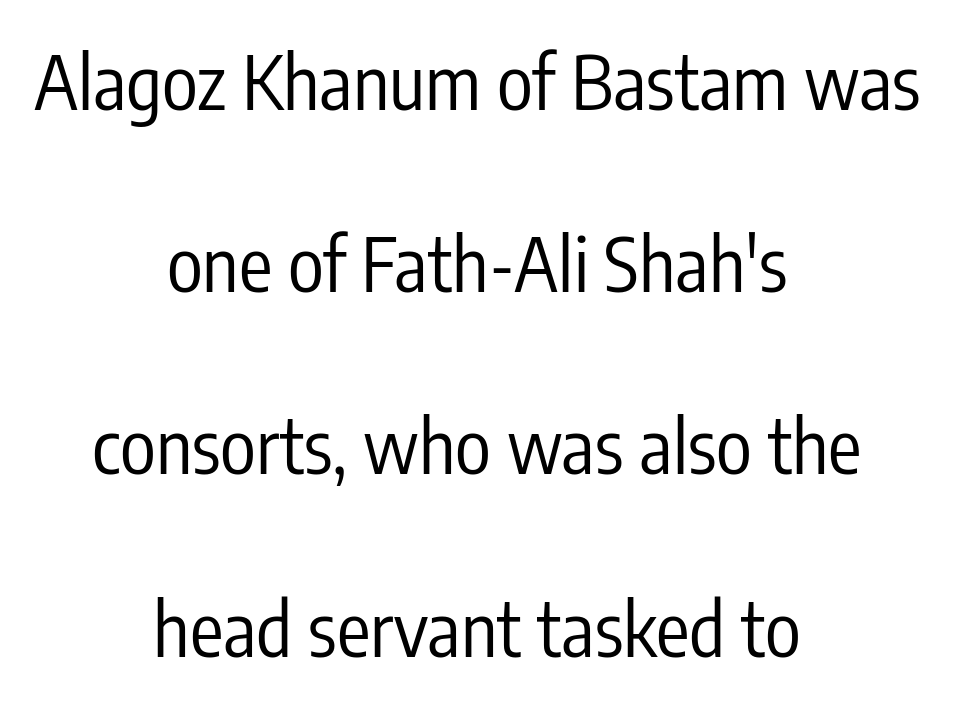
{"serif": "no", "italic": "no", "bold": "no", "weight": "regular", "width": "condensed", "stroke_contrast": "low", "x_height": "medium", "monospaced": "no", "underline": "no", "align": "center", "line_spacing": "loose", "line_spacing_ratio": 2.43, "letter_spacing": "normal", "letter_spacing_em": 0.0, "glyph_px": 75}
